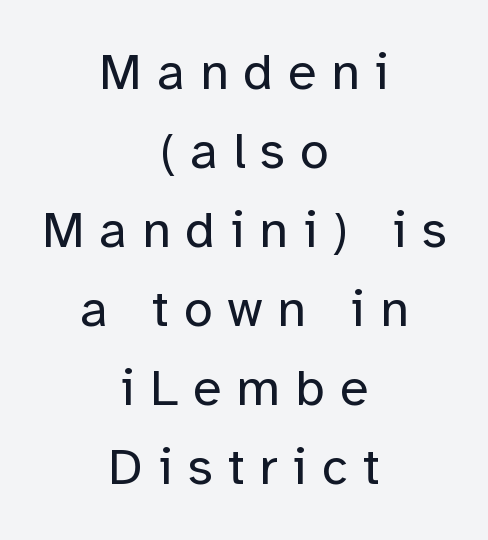
{"serif": "no", "italic": "no", "bold": "no", "weight": "regular", "width": "normal", "stroke_contrast": "low", "x_height": "medium", "monospaced": "no", "underline": "no", "align": "center", "line_spacing": "normal", "line_spacing_ratio": 1.52, "letter_spacing": "wide", "letter_spacing_em": 0.29, "glyph_px": 52}
